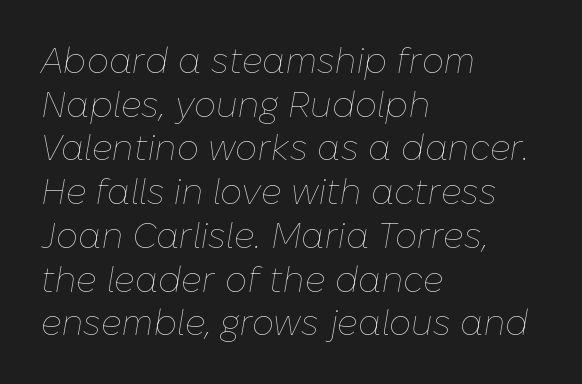
Character widths vary here, with narrow letters taking less room than wide ones. Characters are canted at an angle relative to the baseline's perpendicular. Look at the tracking — it's just the regular setting, nothing added. Is the block centered? No — it sits flush against the left margin.
